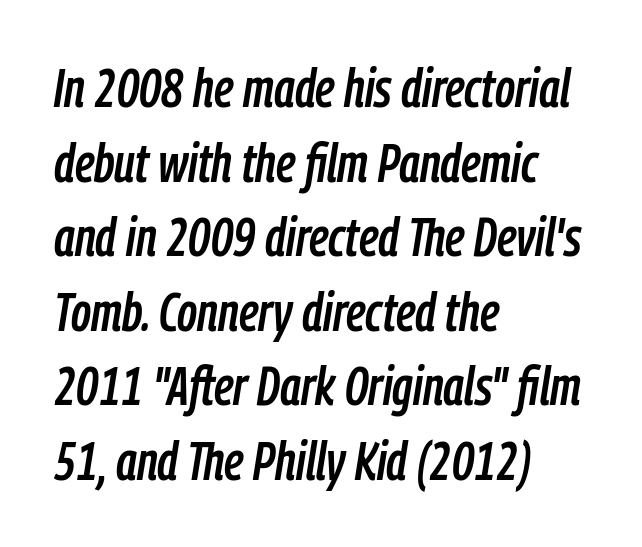
The image shows 54 px condensed type, italic (leaning right); set left-aligned, normal line spacing (1.38x), normal letter spacing, not underlined; low stroke contrast and a medium x-height.
